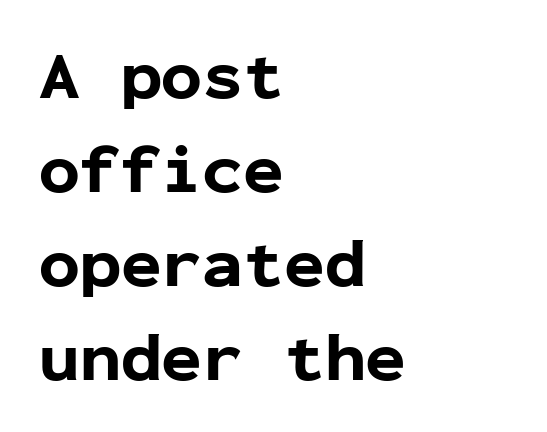
{"serif": "no", "italic": "no", "bold": "yes", "weight": "bold", "width": "normal", "stroke_contrast": "low", "x_height": "medium", "monospaced": "yes", "underline": "no", "align": "left", "line_spacing": "normal", "line_spacing_ratio": 1.38, "letter_spacing": "normal", "letter_spacing_em": 0.0, "glyph_px": 68}
